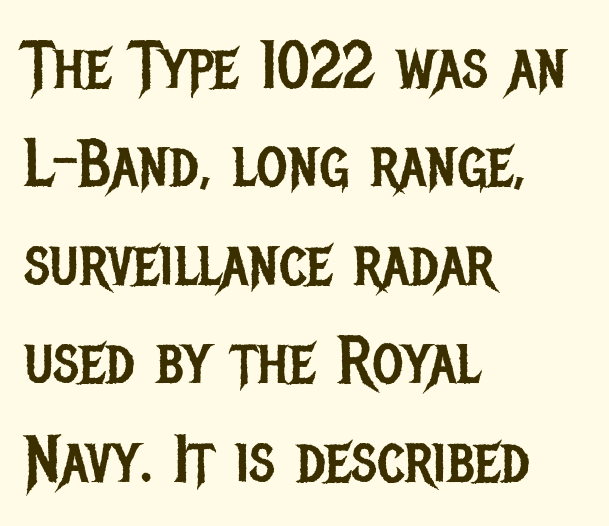
{"serif": "no", "italic": "no", "bold": "no", "weight": "regular", "width": "condensed", "stroke_contrast": "low", "x_height": "large", "monospaced": "no", "underline": "no", "align": "left", "line_spacing": "normal", "line_spacing_ratio": 1.47, "letter_spacing": "normal", "letter_spacing_em": 0.0, "glyph_px": 67}
